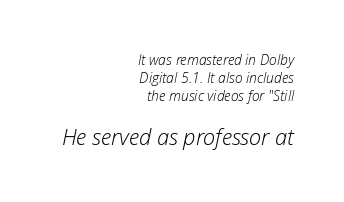
{"italic": "yes", "lean": "right", "slant_degrees": 12, "bold": "no", "underline": "no", "align": "right", "line_spacing": "normal", "line_spacing_ratio": 1.27, "letter_spacing": "normal", "letter_spacing_em": 0.0, "larger_block": "second", "size_ratio": 1.57, "glyph_px": 22}
